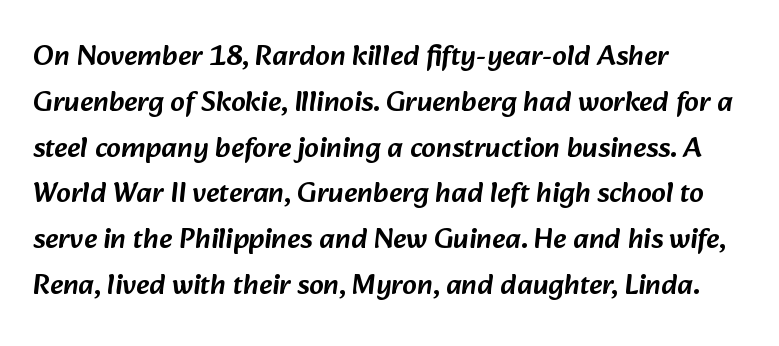
Q: Is the typeface a serif or a sans-serif typeface? A: Sans-serif.
Q: Is the text underlined? A: No.
Q: How is the paragraph aligned? A: Left-aligned.
Q: Is the spacing between letters normal or unusually wide? A: Normal.
Q: Is the spacing between lines tight, normal or loose? A: Normal.
Q: Width (condensed, normal, or wide)? A: Normal.
Q: Stroke contrast? A: Low.
Q: x-height? A: Medium.
Q: Monospaced? A: No.
